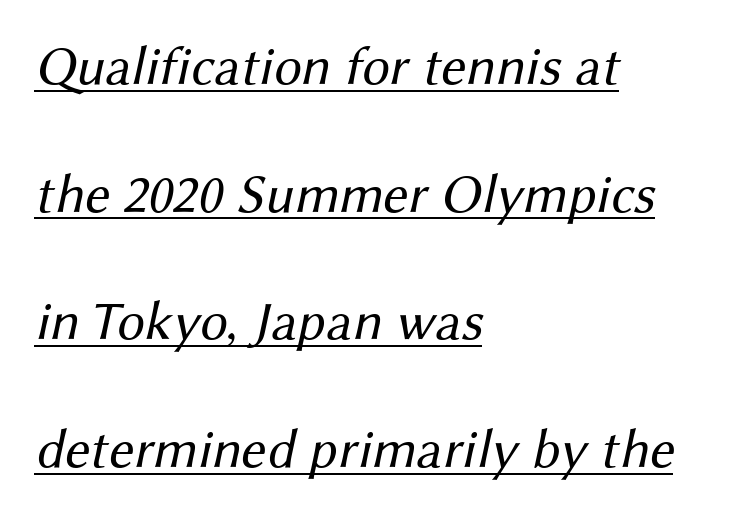
Q: Is the text bold? A: No.
Q: Is the typeface a serif or a sans-serif typeface? A: Sans-serif.
Q: Is the text underlined? A: Yes.
Q: How is the paragraph aligned? A: Left-aligned.
Q: Is the spacing between letters normal or unusually wide? A: Normal.
Q: Is the spacing between lines tight, normal or loose? A: Loose.
Q: Width (condensed, normal, or wide)? A: Normal.
Q: Stroke contrast? A: Medium.
Q: x-height? A: Medium.
Q: Monospaced? A: No.
